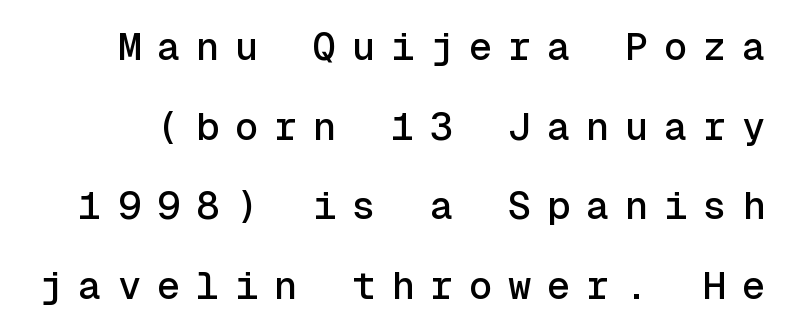
The image shows 39 px sans-serif type, upright, monospaced; set loose line spacing (2.04x), unusually wide letter spacing (+0.4 em), not underlined; a medium x-height.
